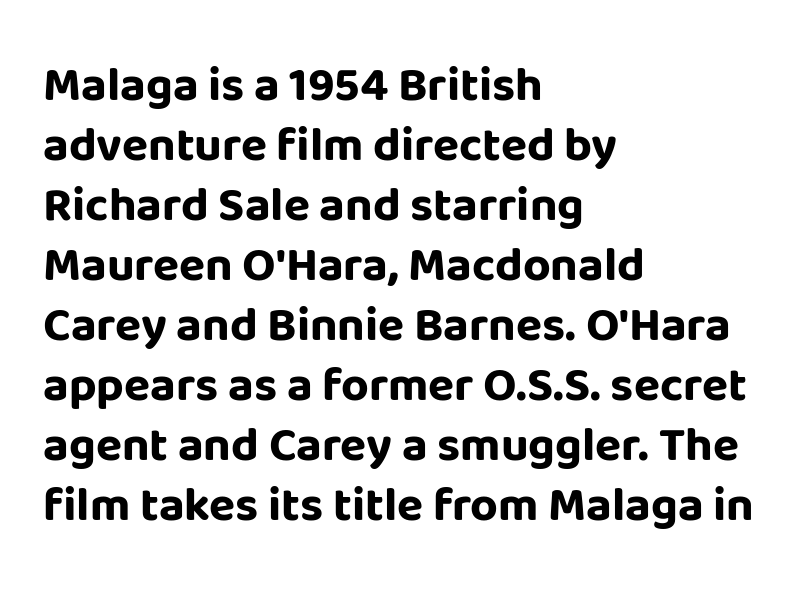
Q: Is the text bold? A: Yes.
Q: Is the text italic (slanted)? A: No, it is upright.
Q: Is the typeface a serif or a sans-serif typeface? A: Sans-serif.
Q: Is the text underlined? A: No.
Q: How is the paragraph aligned? A: Left-aligned.
Q: Is the spacing between letters normal or unusually wide? A: Normal.
Q: Is the spacing between lines tight, normal or loose? A: Normal.
Q: Width (condensed, normal, or wide)? A: Normal.
Q: Stroke contrast? A: Low.
Q: x-height? A: Large.
Q: Monospaced? A: No.
